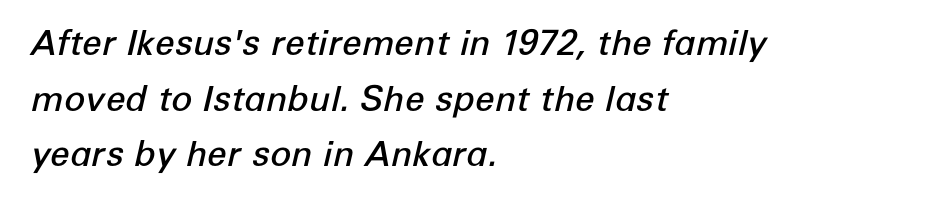
Moderately thickened strokes mark this as semibold type. No extra tracking has been applied to these lines. Vertical spacing — default. Compared with ordinary roman type, these characters are visibly tilted.
